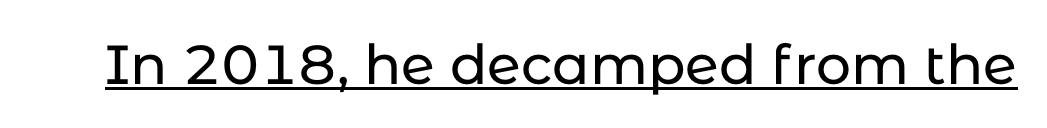
{"serif": "no", "italic": "no", "width": "normal", "stroke_contrast": "low", "x_height": "medium", "monospaced": "no", "underline": "yes", "letter_spacing": "normal", "letter_spacing_em": 0.0, "glyph_px": 55}
